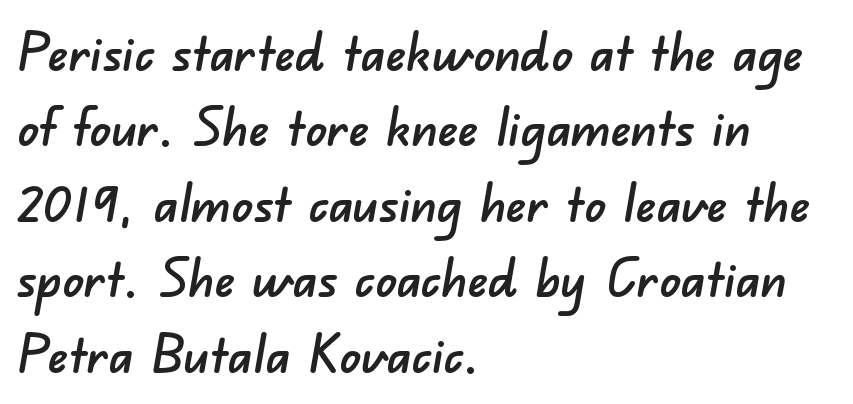
Q: Is the typeface a serif or a sans-serif typeface? A: Sans-serif.
Q: Is the text underlined? A: No.
Q: How is the paragraph aligned? A: Left-aligned.
Q: Is the spacing between letters normal or unusually wide? A: Normal.
Q: Is the spacing between lines tight, normal or loose? A: Normal.
Q: Width (condensed, normal, or wide)? A: Normal.
Q: Stroke contrast? A: Low.
Q: x-height? A: Small.
Q: Monospaced? A: No.
